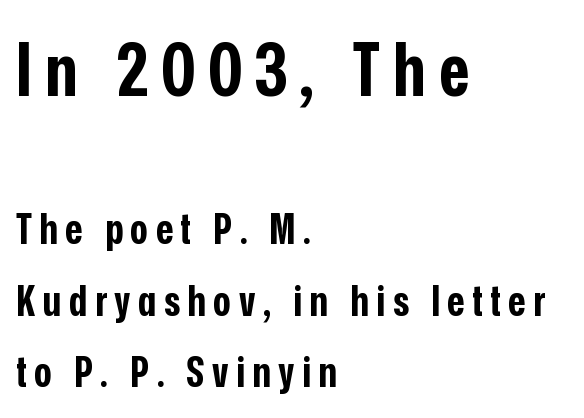
The image shows 73 px bold, condensed sans-serif type, upright; set left-aligned, normal line spacing (1.7x), not underlined; the first (top) block is 1.74x larger; low stroke contrast and a medium x-height.
